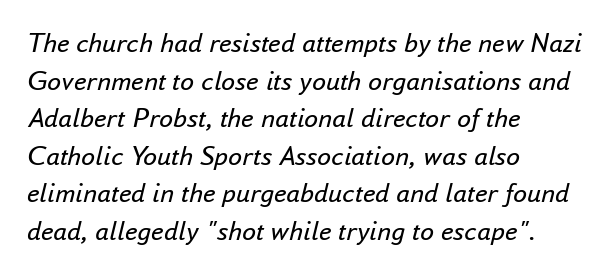
{"italic": "yes", "lean": "right", "slant_degrees": 16, "bold": "no", "weight": "regular", "width": "normal", "stroke_contrast": "low", "x_height": "small", "monospaced": "no", "underline": "no", "align": "left", "line_spacing": "normal", "line_spacing_ratio": 1.34, "letter_spacing": "normal", "letter_spacing_em": 0.0, "glyph_px": 28}
